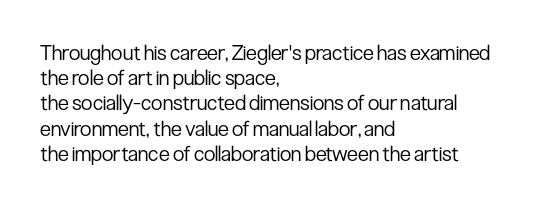
{"italic": "no", "bold": "no", "underline": "no", "align": "left", "line_spacing_ratio": 1.2, "letter_spacing": "normal", "letter_spacing_em": 0.0, "glyph_px": 21}
